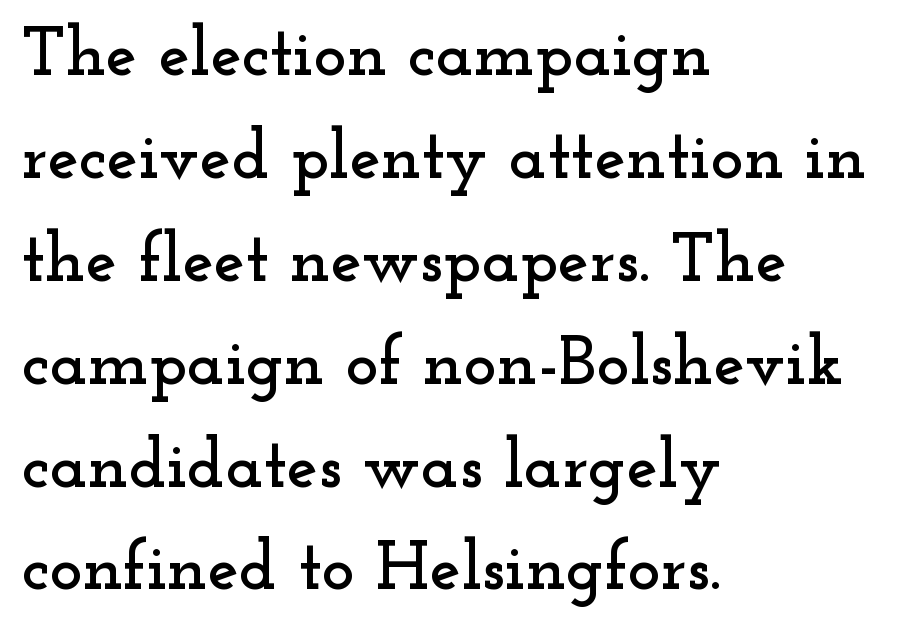
Q: Is the text italic (slanted)? A: No, it is upright.
Q: Is the typeface a serif or a sans-serif typeface? A: Serif.
Q: Is the text underlined? A: No.
Q: How is the paragraph aligned? A: Left-aligned.
Q: Is the spacing between letters normal or unusually wide? A: Normal.
Q: Is the spacing between lines tight, normal or loose? A: Normal.
Q: Width (condensed, normal, or wide)? A: Wide.
Q: Stroke contrast? A: Low.
Q: x-height? A: Small.
Q: Monospaced? A: No.
